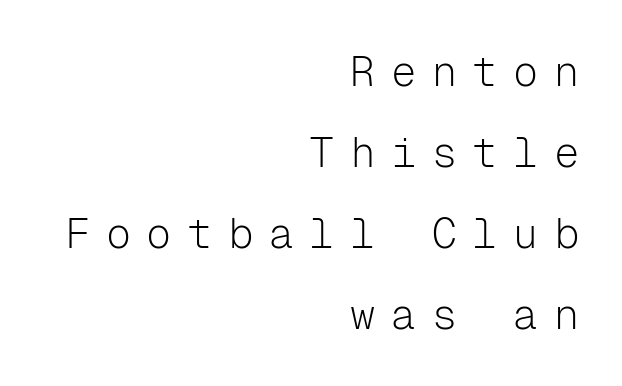
Q: Is the text bold? A: No.
Q: Is the text italic (slanted)? A: No, it is upright.
Q: Is the typeface a serif or a sans-serif typeface? A: Sans-serif.
Q: Is the text underlined? A: No.
Q: How is the paragraph aligned? A: Right-aligned.
Q: Is the spacing between letters normal or unusually wide? A: Unusually wide.
Q: Is the spacing between lines tight, normal or loose? A: Loose.
Q: Width (condensed, normal, or wide)? A: Normal.
Q: Stroke contrast? A: Low.
Q: x-height? A: Medium.
Q: Monospaced? A: Yes.
